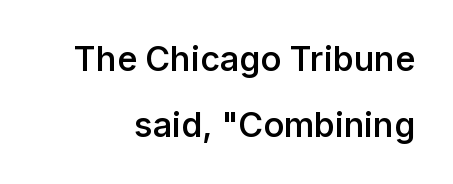
A bare baseline throughout the passage. Right-aligned paragraph, ragged on the left. Looks like regular typesetting: each glyph gets only the width it needs. The passage shown has conventional tracking throughout. Posture: upright roman.
